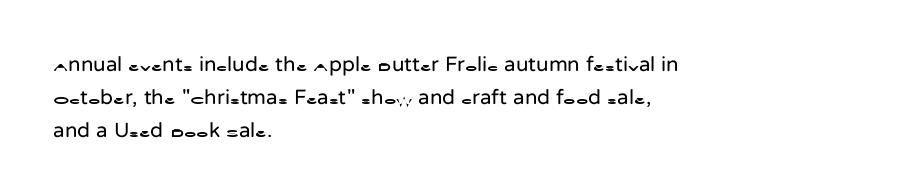
The image shows 21 px text type, upright; set left-aligned, normal line spacing (1.57x), normal letter spacing, not underlined.
